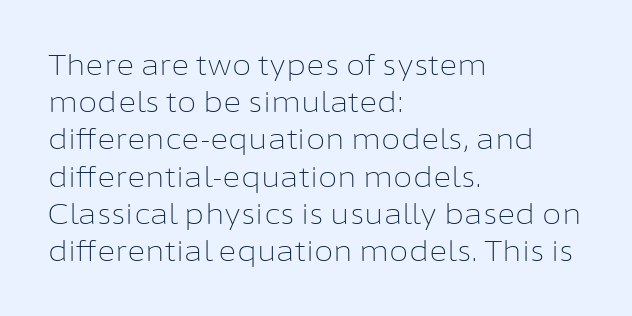
The image shows 28 px light sans-serif type, upright; set left-aligned, normal line spacing (1.33x), normal letter spacing, not underlined; low stroke contrast and a medium x-height.
